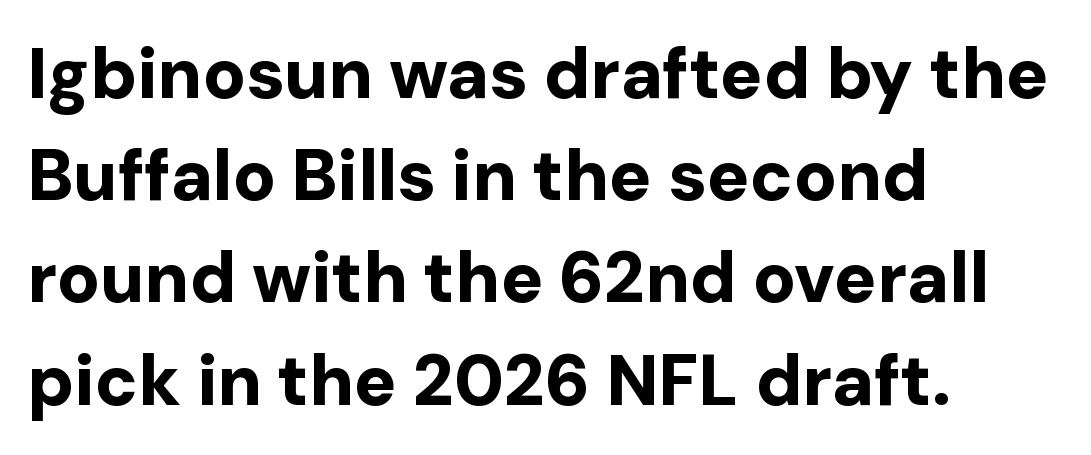
{"serif": "no", "italic": "no", "bold": "yes", "weight": "bold", "width": "normal", "stroke_contrast": "low", "x_height": "medium", "monospaced": "no", "underline": "no", "align": "left", "line_spacing": "normal", "line_spacing_ratio": 1.44, "letter_spacing": "normal", "letter_spacing_em": 0.0, "glyph_px": 71}
